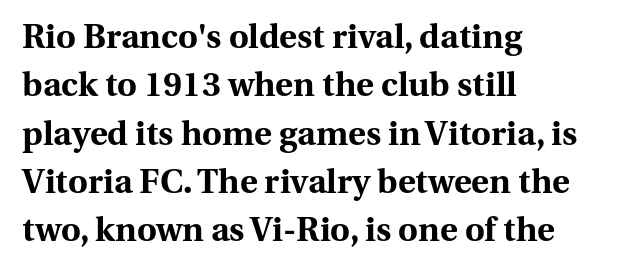
Q: Is the text bold? A: Yes.
Q: Is the text italic (slanted)? A: No, it is upright.
Q: Is the typeface a serif or a sans-serif typeface? A: Serif.
Q: Is the text underlined? A: No.
Q: How is the paragraph aligned? A: Left-aligned.
Q: Is the spacing between letters normal or unusually wide? A: Normal.
Q: Is the spacing between lines tight, normal or loose? A: Normal.
Q: Width (condensed, normal, or wide)? A: Normal.
Q: Stroke contrast? A: Medium.
Q: x-height? A: Medium.
Q: Monospaced? A: No.
